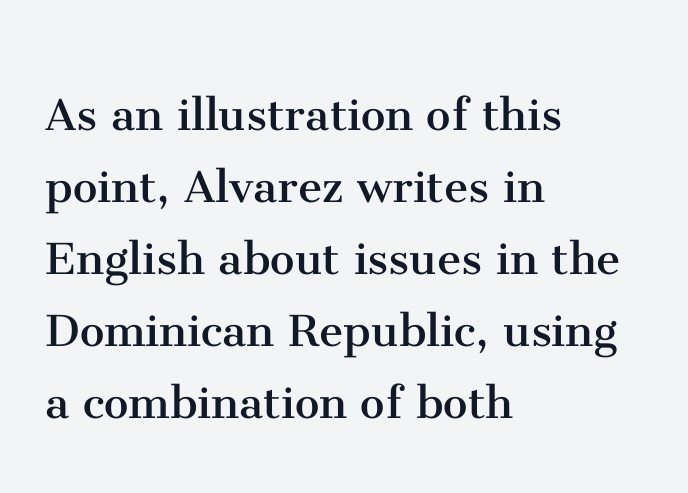
{"serif": "yes", "italic": "no", "bold": "no", "weight": "regular", "width": "normal", "stroke_contrast": "medium", "x_height": "medium", "monospaced": "no", "underline": "no", "align": "left", "line_spacing": "normal", "line_spacing_ratio": 1.31, "letter_spacing": "normal", "letter_spacing_em": 0.0, "glyph_px": 55}
